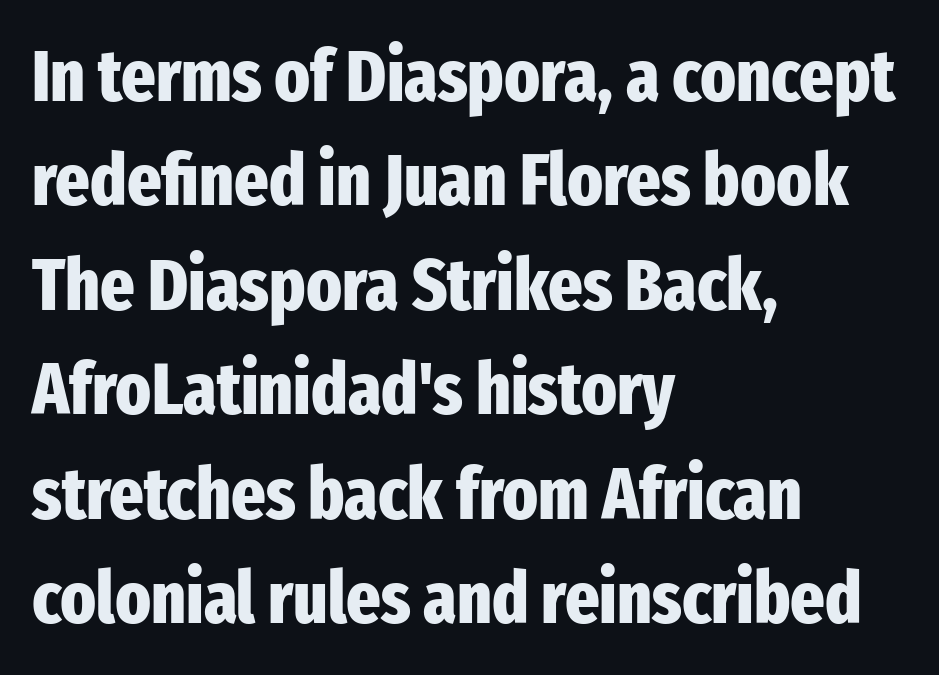
Q: Is the text bold? A: Yes.
Q: Is the text italic (slanted)? A: No, it is upright.
Q: Is the typeface a serif or a sans-serif typeface? A: Sans-serif.
Q: Is the text underlined? A: No.
Q: How is the paragraph aligned? A: Left-aligned.
Q: Is the spacing between letters normal or unusually wide? A: Normal.
Q: Is the spacing between lines tight, normal or loose? A: Normal.
Q: Width (condensed, normal, or wide)? A: Condensed.
Q: Stroke contrast? A: Low.
Q: x-height? A: Medium.
Q: Monospaced? A: No.
